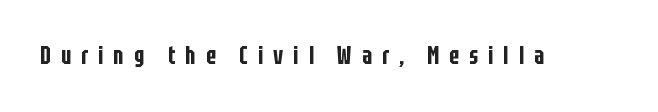
Style check: upright. A typesetter would call this heavily tracked-out type. A bare baseline throughout the passage.
